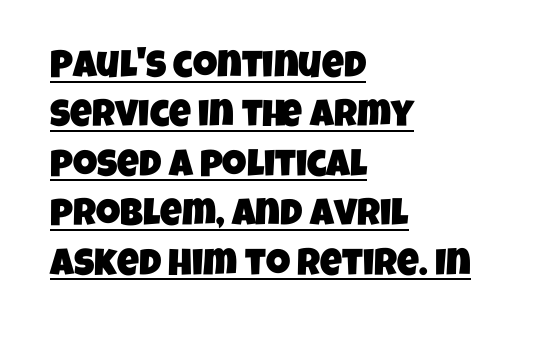
{"serif": "no", "width": "condensed", "stroke_contrast": "low", "x_height": "large", "monospaced": "no", "underline": "yes", "align": "left", "line_spacing": "normal", "line_spacing_ratio": 1.3, "letter_spacing": "normal", "letter_spacing_em": 0.0, "glyph_px": 38}
